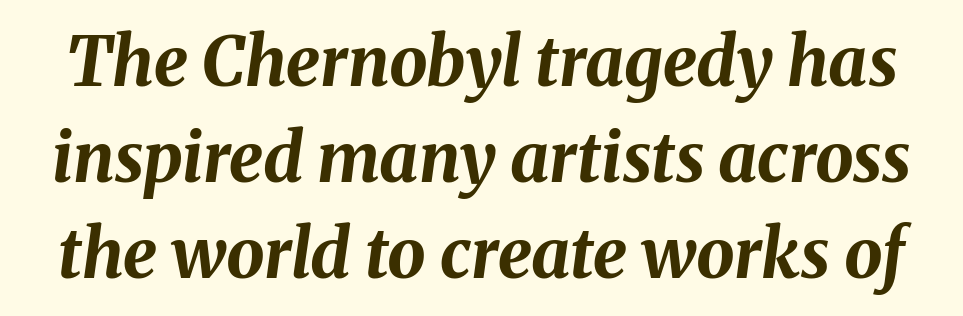
Q: Is the text bold? A: Yes.
Q: Is the text italic (slanted)? A: Yes, it leans right by about 8 degrees.
Q: Is the text underlined? A: No.
Q: Is the spacing between letters normal or unusually wide? A: Normal.
Q: Is the spacing between lines tight, normal or loose? A: Normal.
Q: Width (condensed, normal, or wide)? A: Normal.
Q: Stroke contrast? A: Medium.
Q: x-height? A: Medium.
Q: Monospaced? A: No.
